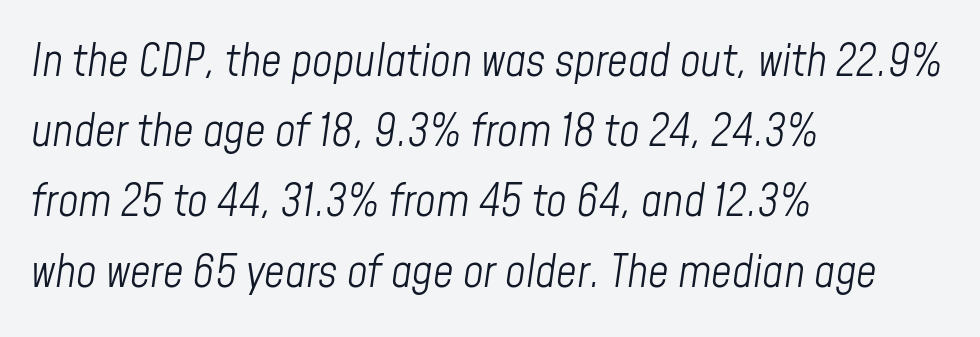
The image shows 45 px light, condensed type, italic (leaning right); set left-aligned, normal line spacing (1.56x), normal letter spacing, not underlined; low stroke contrast and a medium x-height.
